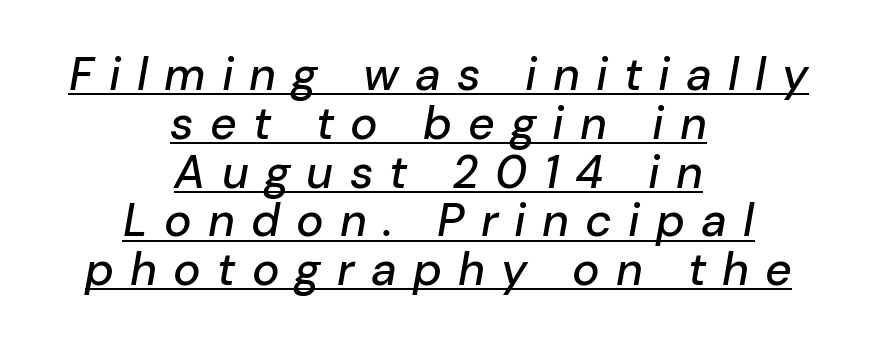
Q: Is the text italic (slanted)? A: Yes, it leans right by about 10 degrees.
Q: Is the text underlined? A: Yes.
Q: How is the paragraph aligned? A: Centered.
Q: Is the spacing between letters normal or unusually wide? A: Unusually wide.
Q: Is the spacing between lines tight, normal or loose? A: Tight.
Q: Width (condensed, normal, or wide)? A: Normal.
Q: Stroke contrast? A: Low.
Q: x-height? A: Medium.
Q: Monospaced? A: No.
